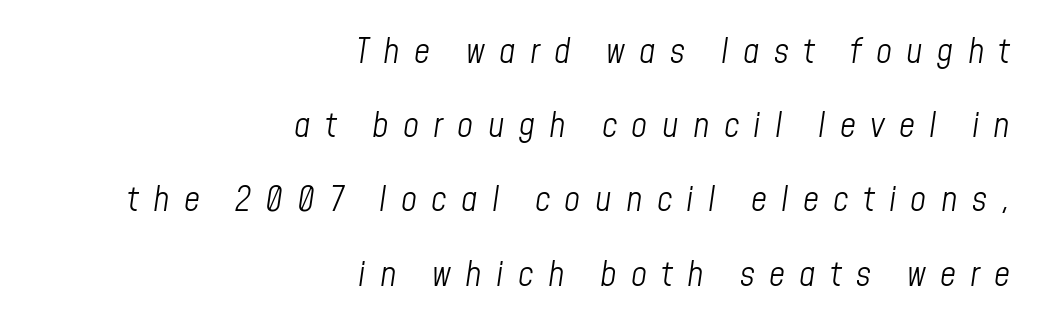
The setting favours the right margin, as signatures and pull-quotes sometimes do. Clear beneath every line of the passage. Baseline-to-baseline distance is far greater than the letter height. Looking at the ascenders, they clearly lean. Someone cranked the tracking dial way up on this one. Varying glyph widths throughout — classic text-font behaviour.
